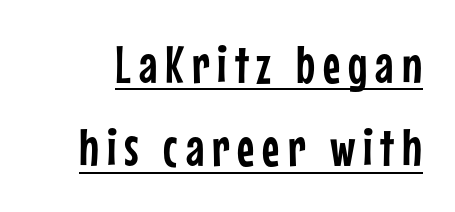
The image shows 53 px condensed sans-serif type, upright; set normal line spacing (1.57x), underlined; low stroke contrast and a medium x-height.
